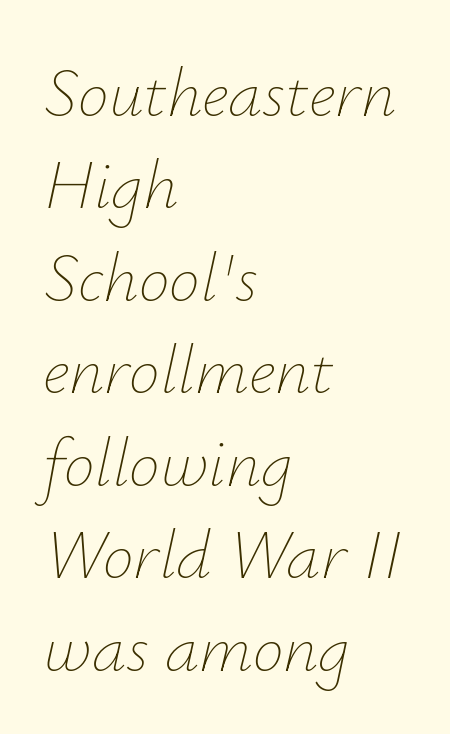
The image shows 69 px thin type, italic (leaning right); set left-aligned, normal line spacing (1.34x), normal letter spacing, not underlined; low stroke contrast and a small x-height.
